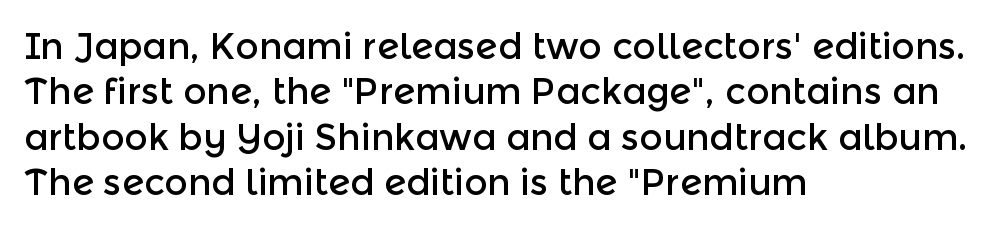
Q: Is the text italic (slanted)? A: No, it is upright.
Q: Is the typeface a serif or a sans-serif typeface? A: Sans-serif.
Q: Is the text underlined? A: No.
Q: How is the paragraph aligned? A: Left-aligned.
Q: Is the spacing between letters normal or unusually wide? A: Normal.
Q: Is the spacing between lines tight, normal or loose? A: Normal.
Q: Width (condensed, normal, or wide)? A: Normal.
Q: x-height? A: Medium.
Q: Monospaced? A: No.
